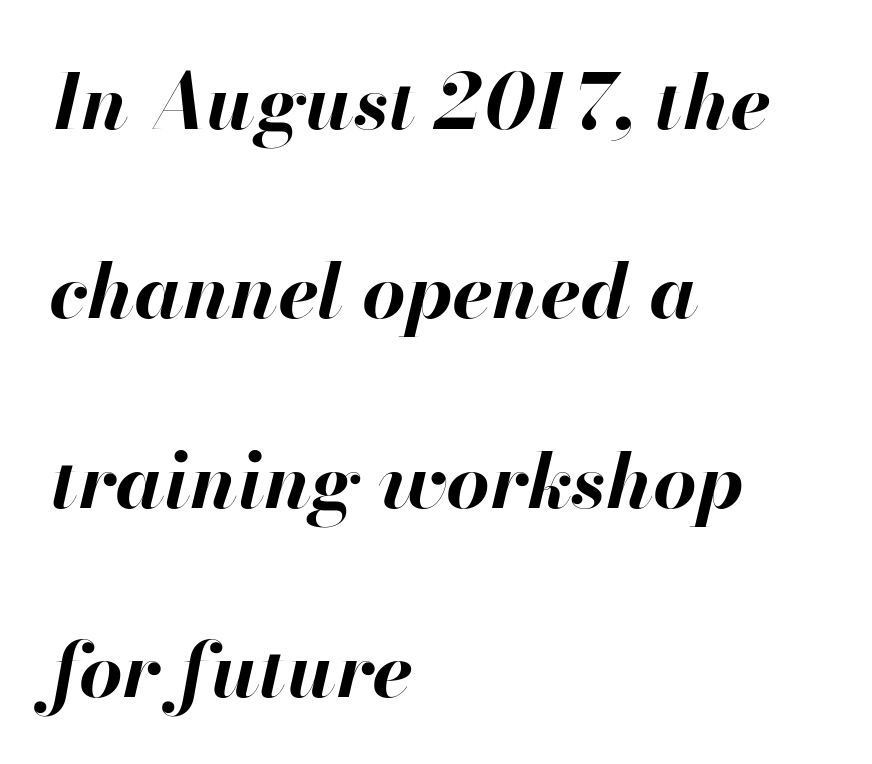
{"italic": "yes", "lean": "right", "slant_degrees": 13, "bold": "yes", "weight": "bold", "width": "normal", "stroke_contrast": "high", "x_height": "small", "monospaced": "no", "underline": "no", "align": "left", "line_spacing": "loose", "line_spacing_ratio": 2.46, "letter_spacing": "normal", "letter_spacing_em": 0.0, "glyph_px": 77}
